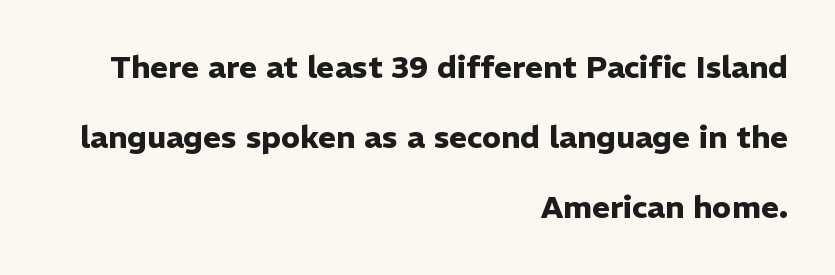
A dark, heavy texture on the line: the type is bold. Honestly, there is no underline to notice here at all. Successive baselines arrive slowly, with a big drop between each. Which margin do the lines hug? The right one — the left edge is uneven.
